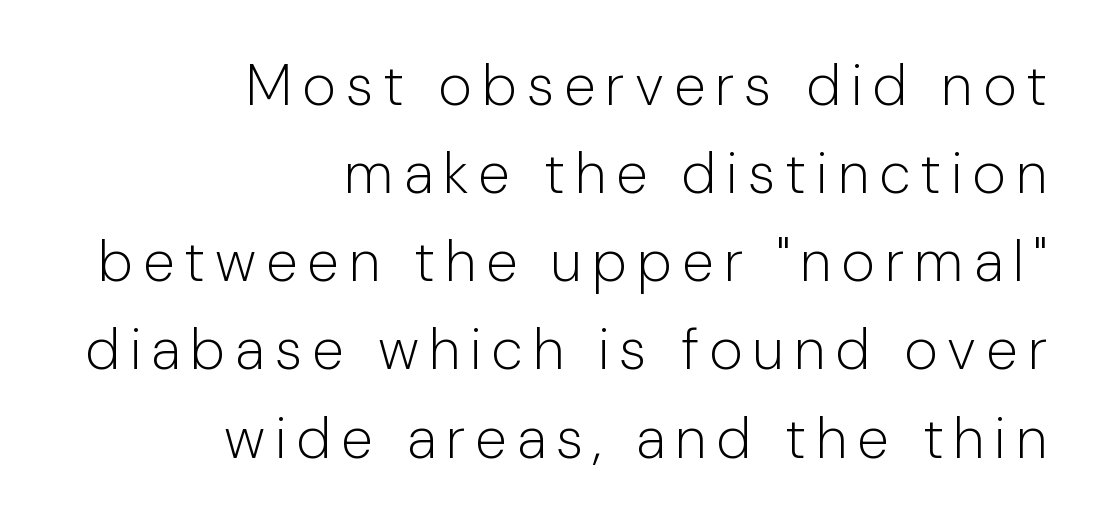
Vertical stems look standard width or narrower in stroke. The baseline area is clear. A typesetter would call this leading conventional body-copy spacing. Line ends are locked; line starts wander. Here the designer chose a conventional face with non-uniform glyph widths.
